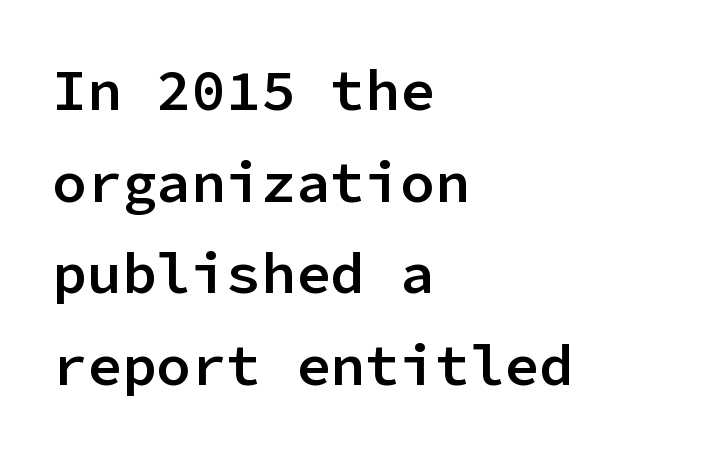
Here the designer chose a console-style face with uniform glyph widths. The font's upright variant was chosen for this text. Nope, no serifs anywhere on these letters. The compositor pushed each line to the left boundary. Descender tails drop into unmarked territory.
